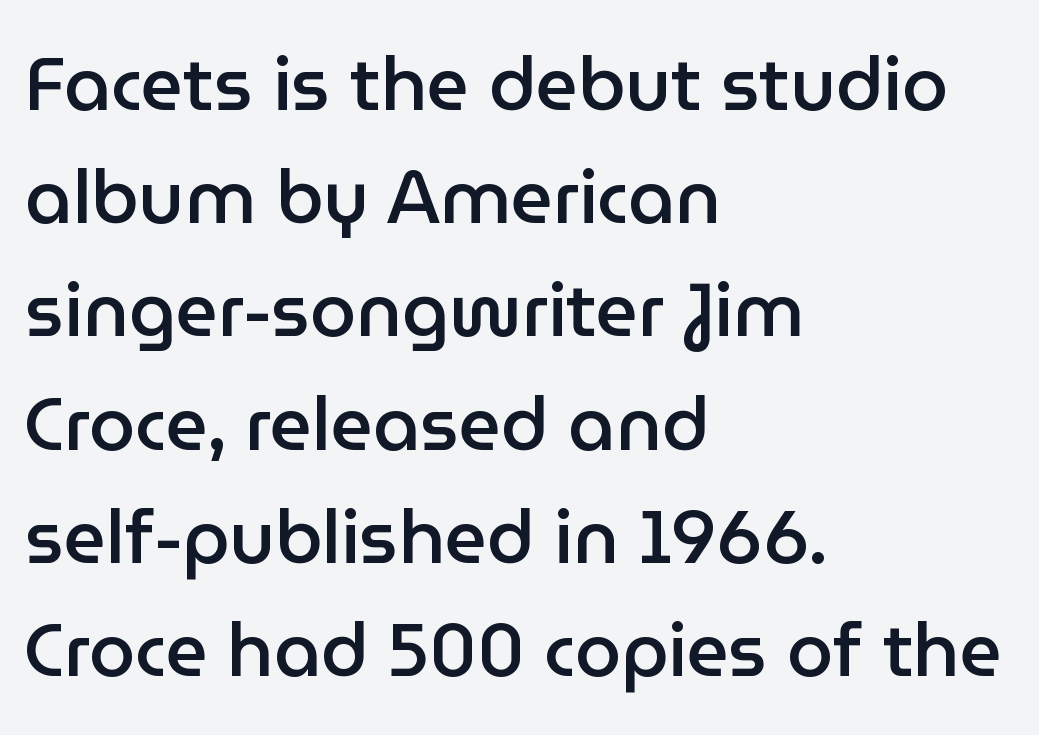
The image shows 74 px semibold sans-serif type, upright; set left-aligned, normal line spacing (1.53x), normal letter spacing, not underlined; low stroke contrast and a medium x-height.
